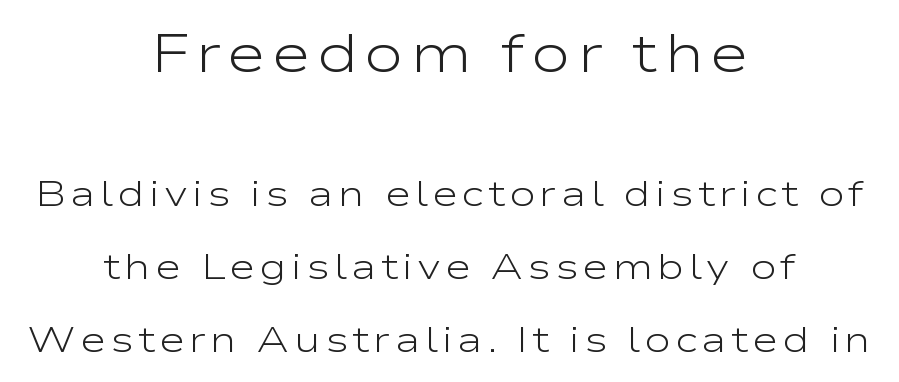
Bigger letters appear in the top chunk; the bottom chunk is reduced. The passage shown stacks its lines with a broad gap. In terms of letterform style, serifs are entirely absent. In terms of posture, this sample is upright. Rule under the text: the space is simply empty.
